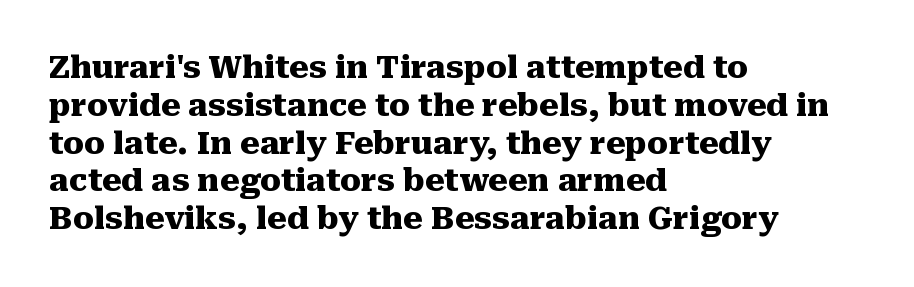
The image shows 31 px heavy serif type, upright; set left-aligned, line spacing 1.22x, normal letter spacing, not underlined; medium stroke contrast and a medium x-height.
